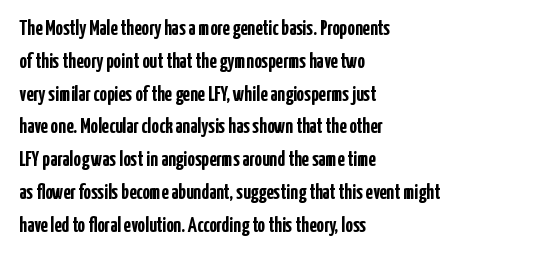
{"italic": "no", "bold": "yes", "underline": "no", "align": "left", "line_spacing": "normal", "line_spacing_ratio": 1.56, "letter_spacing": "normal", "letter_spacing_em": 0.0, "glyph_px": 21}
